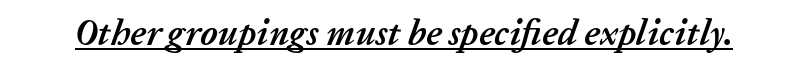
Q: Is the text bold? A: Yes.
Q: Is the text italic (slanted)? A: Yes, it leans right by about 20 degrees.
Q: Is the text underlined? A: Yes.
Q: Is the spacing between letters normal or unusually wide? A: Normal.
Q: Width (condensed, normal, or wide)? A: Normal.
Q: Stroke contrast? A: Low.
Q: x-height? A: Medium.
Q: Monospaced? A: No.
